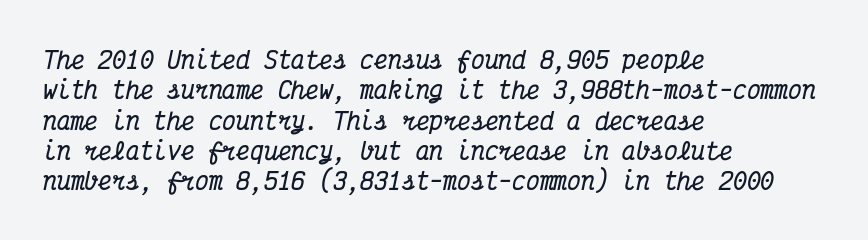
Underline: absent. A typesetter would call this leading conventional body-copy spacing. Notice how the stems are inclined rather than vertical — that's the hallmark of italics. A typesetter would call this zero additional tracking. Heavy-handed strokes throughout: this text is bold.
